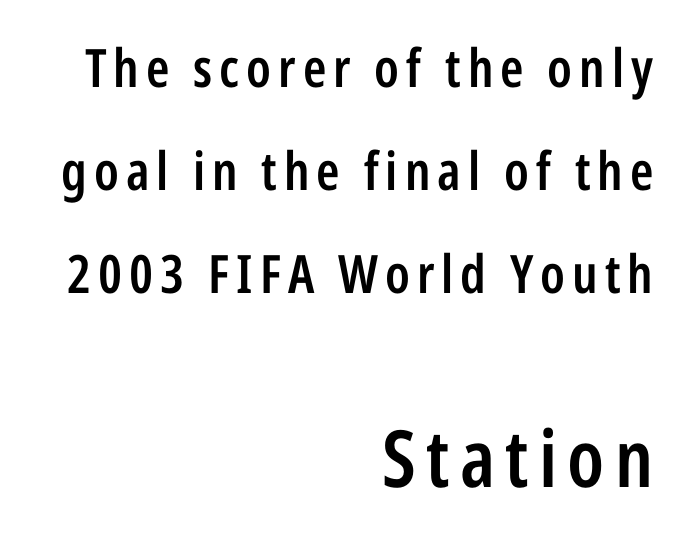
Q: Is the text bold? A: Semi-bold.
Q: Is the text italic (slanted)? A: No, it is upright.
Q: Is the typeface a serif or a sans-serif typeface? A: Sans-serif.
Q: Is the text underlined? A: No.
Q: How is the paragraph aligned? A: Right-aligned.
Q: Is the spacing between lines tight, normal or loose? A: Loose.
Q: Which block of text is set in a larger size, the first (top) or the second (bottom)? A: The second (bottom) one.
Q: Width (condensed, normal, or wide)? A: Condensed.
Q: Stroke contrast? A: Low.
Q: x-height? A: Medium.
Q: Monospaced? A: No.
